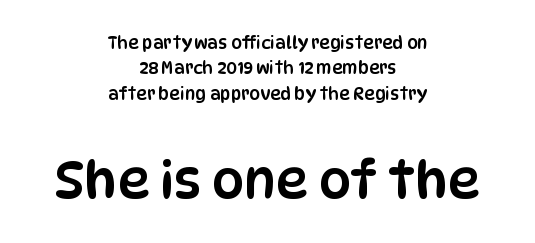
Posture: upright roman. You could not count columns in this text — the font is proportionally spaced. The emphasis by scale lands on block number two, below. Alignment: centered.
